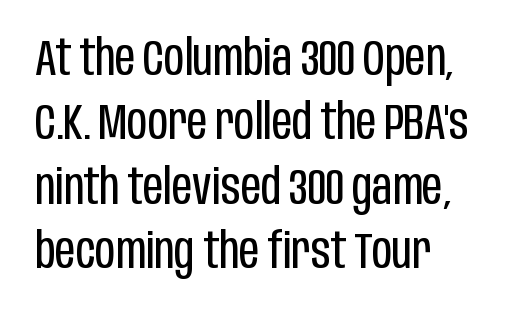
The image shows 50 px regular-weight, condensed sans-serif type, upright; set normal line spacing (1.29x), normal letter spacing, not underlined; low stroke contrast and a large x-height.
